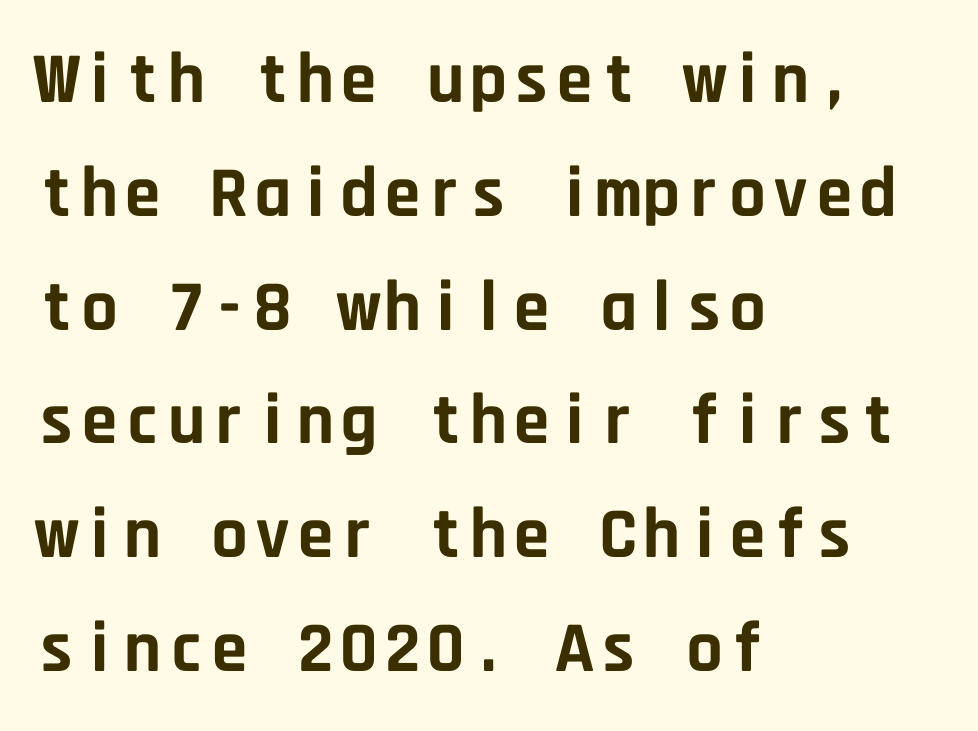
The font family rendered here belongs to the sans-serif group. The letters sit at their default tracking, neither squeezed nor spread. Reading down the column, the eye jumps a familiar distance to each next line. This sample is left-justified, so line endings fall wherever the words run out. Compared with an ordinary text face, these strokes are far heavier — a full bold.
